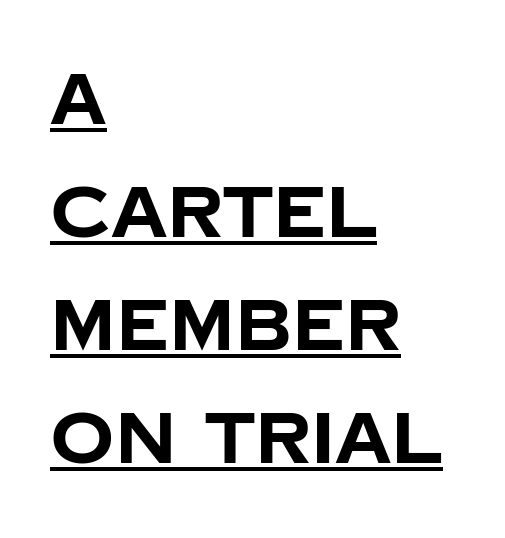
The image shows 71 px bold sans-serif type, upright; set left-aligned, normal line spacing (1.59x), normal letter spacing, underlined; low stroke contrast and a large x-height.
